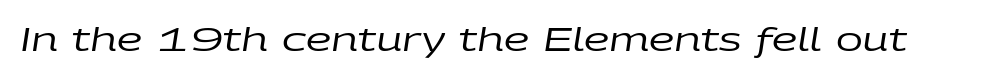
Q: Is the text bold? A: No.
Q: Is the text italic (slanted)? A: Yes, it leans right by about 9 degrees.
Q: Is the text underlined? A: No.
Q: Is the spacing between letters normal or unusually wide? A: Normal.
Q: Width (condensed, normal, or wide)? A: Wide.
Q: Stroke contrast? A: Low.
Q: x-height? A: Large.
Q: Monospaced? A: No.
